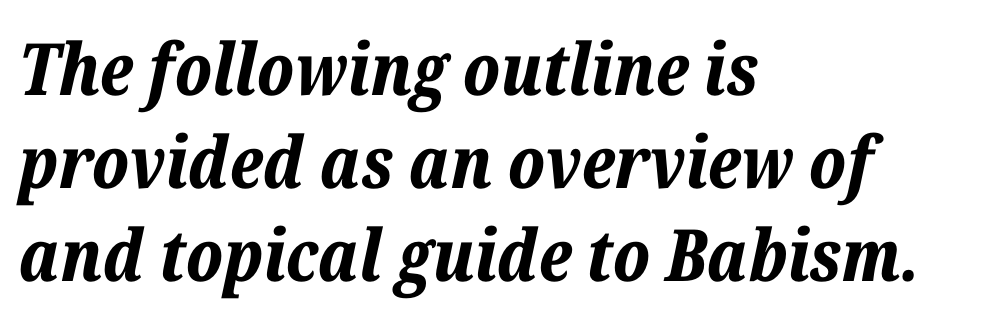
{"italic": "yes", "lean": "right", "slant_degrees": 12, "bold": "yes", "weight": "bold", "width": "normal", "stroke_contrast": "low", "x_height": "medium", "monospaced": "no", "underline": "no", "align": "left", "line_spacing": "normal", "line_spacing_ratio": 1.29, "letter_spacing": "normal", "letter_spacing_em": 0.0, "glyph_px": 72}
